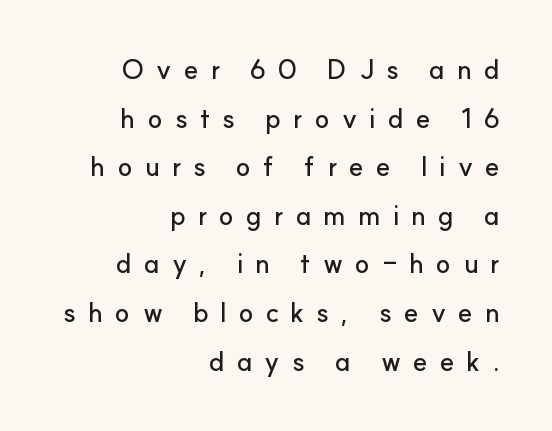
{"italic": "no", "underline": "no", "align": "right", "line_spacing_ratio": 1.8, "letter_spacing": "wide", "letter_spacing_em": 0.44, "glyph_px": 27}
